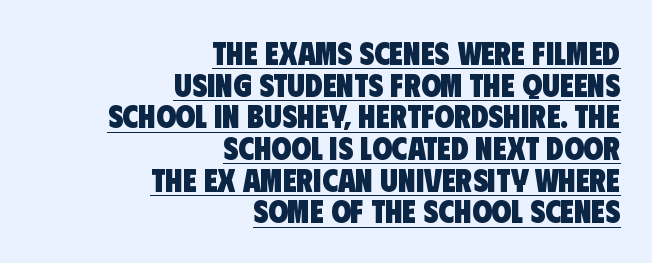
Glyph-to-glyph distance matches everyday printed text. Regarding leading, the lines here are crowded together. Think of a printed novel: that variable character pitch is what you see here. Casual observation: everything's shoved over to the right. The rendering shows plain stroke endings on the letterforms — a sans-serif design.
